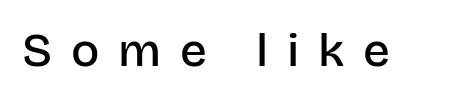
Q: Is the text bold? A: Semi-bold.
Q: Is the text italic (slanted)? A: No, it is upright.
Q: Is the typeface a serif or a sans-serif typeface? A: Sans-serif.
Q: Is the text underlined? A: No.
Q: Is the spacing between letters normal or unusually wide? A: Unusually wide.
Q: Width (condensed, normal, or wide)? A: Normal.
Q: Stroke contrast? A: Low.
Q: x-height? A: Large.
Q: Monospaced? A: No.
